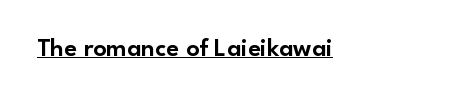
The horizontal fit of the characters is conventional and even. This rendering uses left alignment, leaving the right contour irregular. In terms of posture, this sample is upright. This sample carries an underscore along the baseline area.
